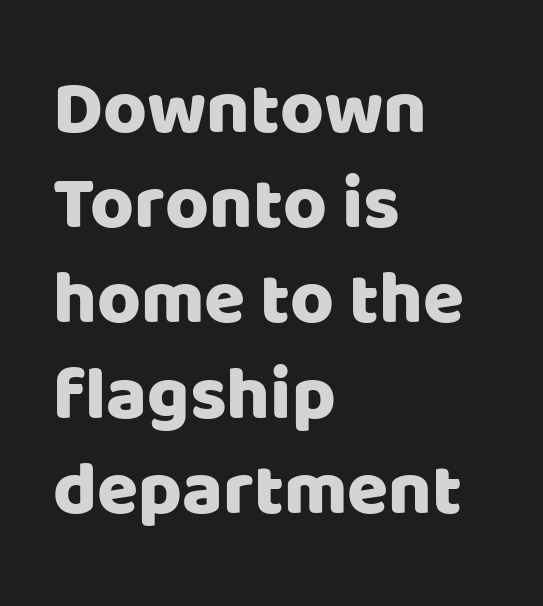
{"serif": "no", "italic": "no", "width": "normal", "stroke_contrast": "low", "x_height": "large", "monospaced": "no", "underline": "no", "align": "left", "line_spacing": "normal", "line_spacing_ratio": 1.27, "letter_spacing": "normal", "letter_spacing_em": 0.0, "glyph_px": 75}
